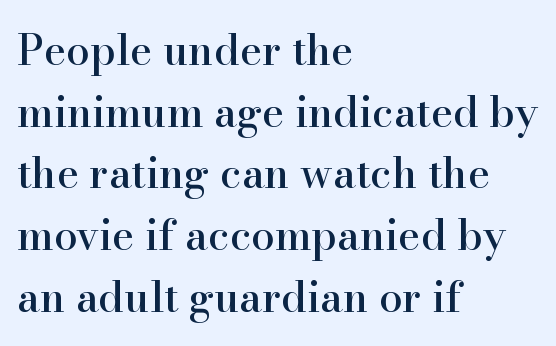
Q: Is the text italic (slanted)? A: No, it is upright.
Q: Is the typeface a serif or a sans-serif typeface? A: Serif.
Q: Is the text underlined? A: No.
Q: How is the paragraph aligned? A: Left-aligned.
Q: Is the spacing between letters normal or unusually wide? A: Normal.
Q: Is the spacing between lines tight, normal or loose? A: Normal.
Q: Width (condensed, normal, or wide)? A: Normal.
Q: Stroke contrast? A: High.
Q: x-height? A: Small.
Q: Monospaced? A: No.
